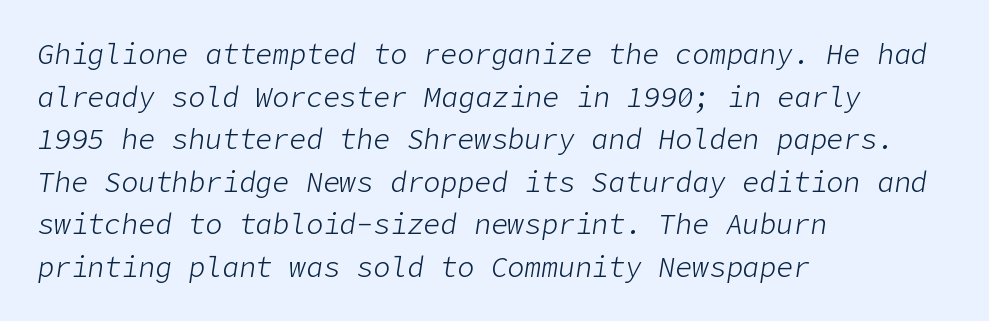
{"italic": "yes", "lean": "right", "slant_degrees": 9, "bold": "no", "weight": "light", "width": "normal", "stroke_contrast": "low", "x_height": "medium", "underline": "no", "align": "left", "line_spacing": "normal", "line_spacing_ratio": 1.52, "letter_spacing": "normal", "letter_spacing_em": 0.0, "glyph_px": 28}
